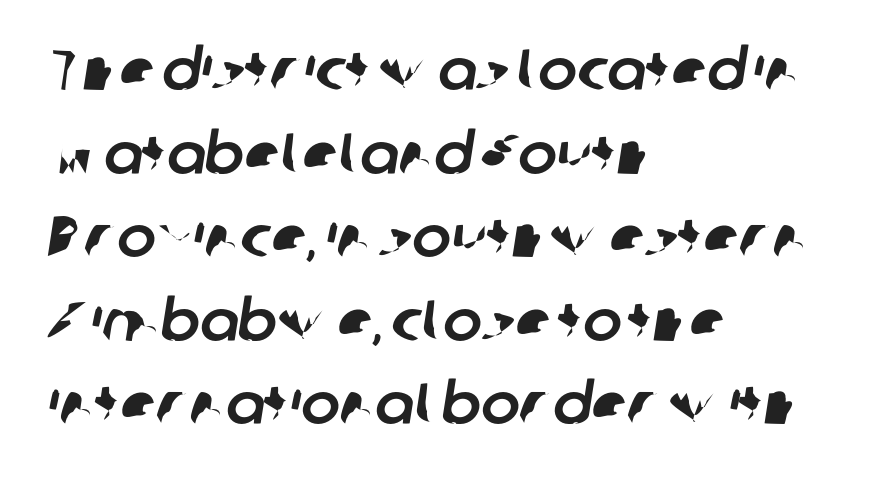
{"serif": "no", "width": "normal", "stroke_contrast": "low", "x_height": "medium", "monospaced": "no", "underline": "no", "align": "left", "line_spacing": "normal", "line_spacing_ratio": 1.44, "letter_spacing": "normal", "letter_spacing_em": 0.0, "glyph_px": 58}
